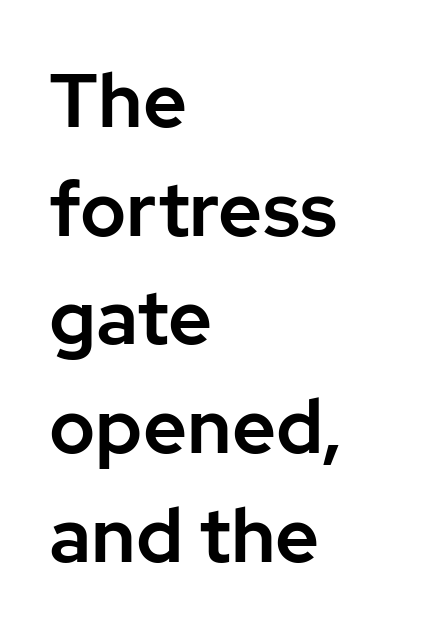
Q: Is the text italic (slanted)? A: No, it is upright.
Q: Is the typeface a serif or a sans-serif typeface? A: Sans-serif.
Q: Is the text underlined? A: No.
Q: How is the paragraph aligned? A: Left-aligned.
Q: Is the spacing between letters normal or unusually wide? A: Normal.
Q: Is the spacing between lines tight, normal or loose? A: Normal.
Q: Width (condensed, normal, or wide)? A: Normal.
Q: Stroke contrast? A: Low.
Q: x-height? A: Medium.
Q: Monospaced? A: No.
